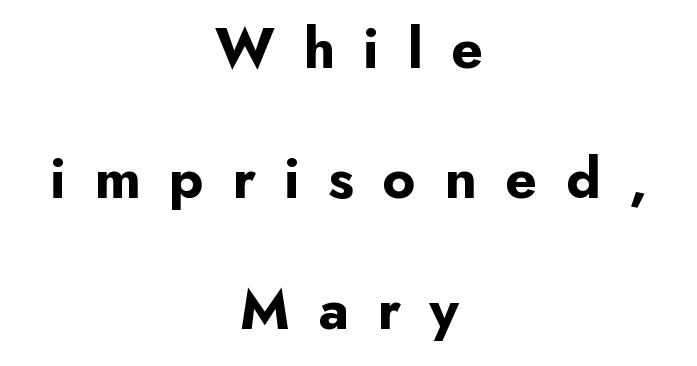
The image shows 58 px bold sans-serif type, upright; set centered, loose line spacing (2.25x), unusually wide letter spacing (+0.49 em), not underlined; low stroke contrast and a small x-height.
